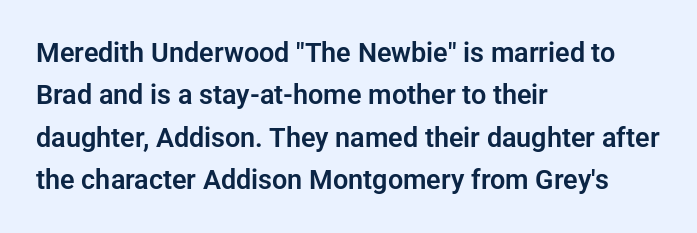
Q: Is the text italic (slanted)? A: No, it is upright.
Q: Is the text underlined? A: No.
Q: How is the paragraph aligned? A: Left-aligned.
Q: Is the spacing between letters normal or unusually wide? A: Normal.
Q: Is the spacing between lines tight, normal or loose? A: Normal.
